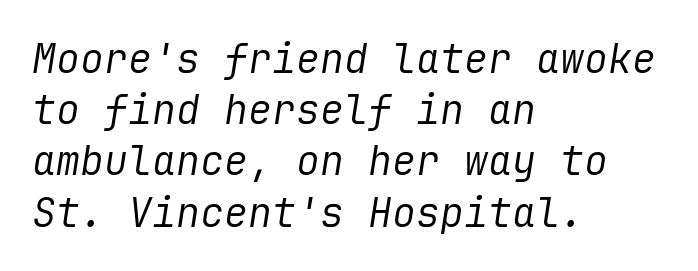
The image shows 40 px regular-weight type, italic (leaning right); set left-aligned, normal line spacing (1.28x), normal letter spacing, not underlined; low stroke contrast and a medium x-height.
